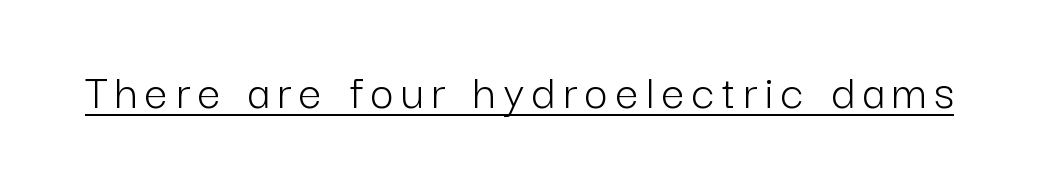
Note the varied advance widths — an 'i' is clearly narrower than an 'm'. Check where the strokes stop: nothing finishes them off — pure sans. This is underlined copy, the kind a proofreader might mark for attention. Summary of weight: not heavy and not bold.
